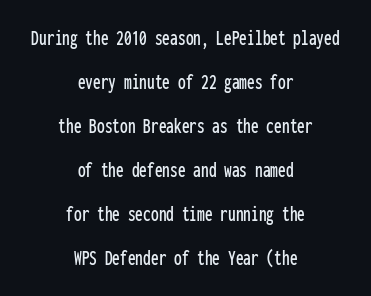
A typesetter would mark this as roman, not italic. Beneath every word, the page is bare. In CSS terms this would be text-align: center. The vertical gap from one line to the next is large.
